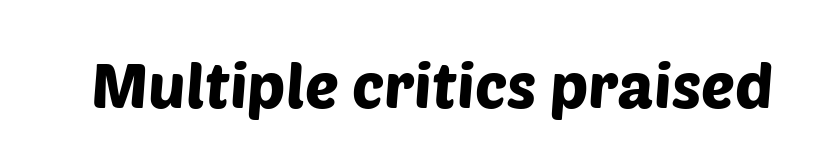
Q: Is the typeface a serif or a sans-serif typeface? A: Sans-serif.
Q: Is the text underlined? A: No.
Q: Is the spacing between letters normal or unusually wide? A: Normal.
Q: Width (condensed, normal, or wide)? A: Normal.
Q: Stroke contrast? A: Low.
Q: x-height? A: Large.
Q: Monospaced? A: No.
